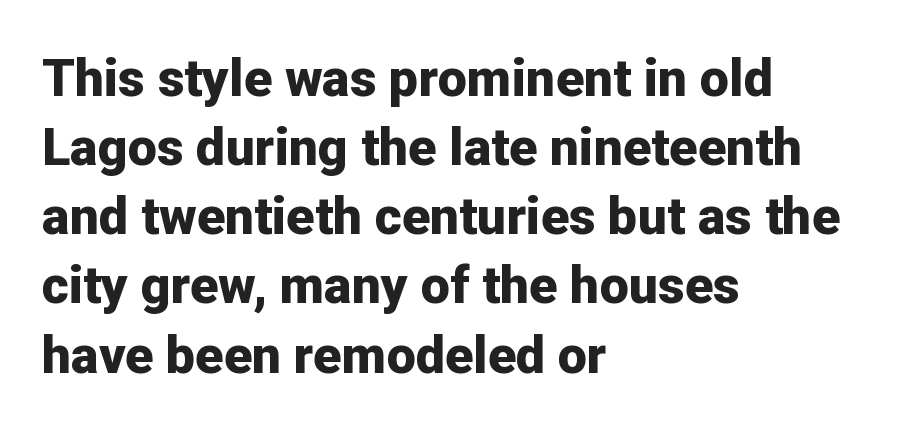
The image shows 52 px bold sans-serif type, upright; set left-aligned, normal line spacing (1.33x), normal letter spacing, not underlined; low stroke contrast and a medium x-height.
